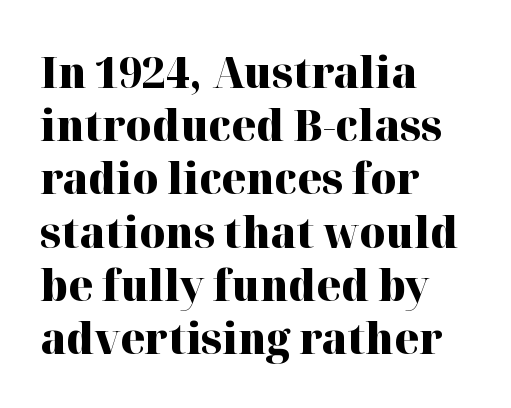
Q: Is the text bold? A: Yes.
Q: Is the text italic (slanted)? A: No, it is upright.
Q: Is the typeface a serif or a sans-serif typeface? A: Serif.
Q: Is the text underlined? A: No.
Q: How is the paragraph aligned? A: Left-aligned.
Q: Is the spacing between letters normal or unusually wide? A: Normal.
Q: Width (condensed, normal, or wide)? A: Normal.
Q: Stroke contrast? A: High.
Q: x-height? A: Medium.
Q: Monospaced? A: No.
